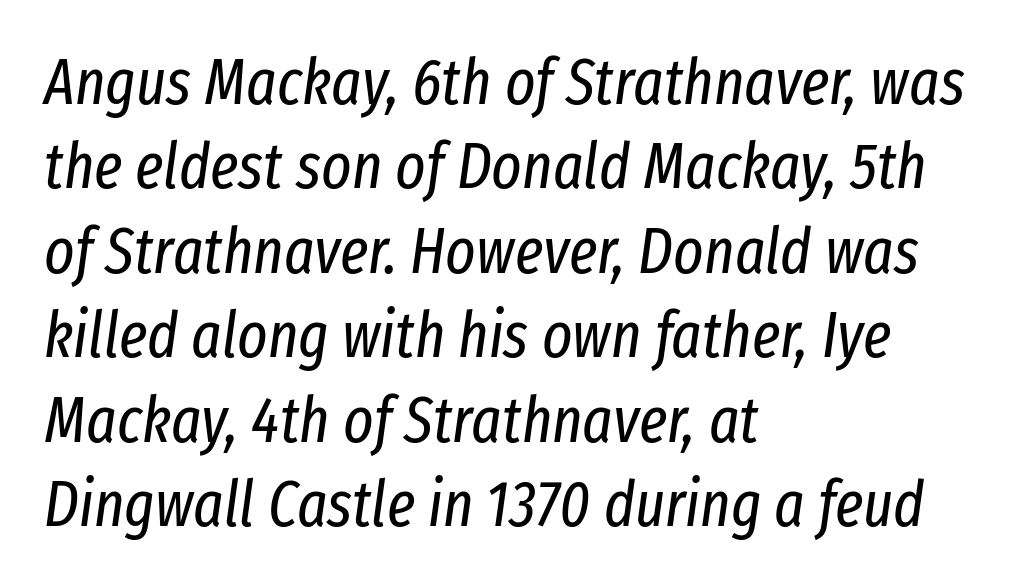
Q: Is the text bold? A: No.
Q: Is the text italic (slanted)? A: Yes, it leans right by about 8 degrees.
Q: Is the text underlined? A: No.
Q: How is the paragraph aligned? A: Left-aligned.
Q: Is the spacing between letters normal or unusually wide? A: Normal.
Q: Is the spacing between lines tight, normal or loose? A: Normal.
Q: Width (condensed, normal, or wide)? A: Condensed.
Q: Stroke contrast? A: Low.
Q: x-height? A: Medium.
Q: Monospaced? A: No.
